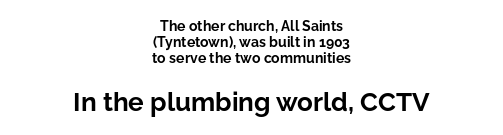
{"italic": "no", "bold": "yes", "underline": "no", "align": "center", "line_spacing": "tight", "line_spacing_ratio": 1.14, "letter_spacing": "normal", "letter_spacing_em": 0.0, "larger_block": "second", "size_ratio": 1.86, "glyph_px": 26}
